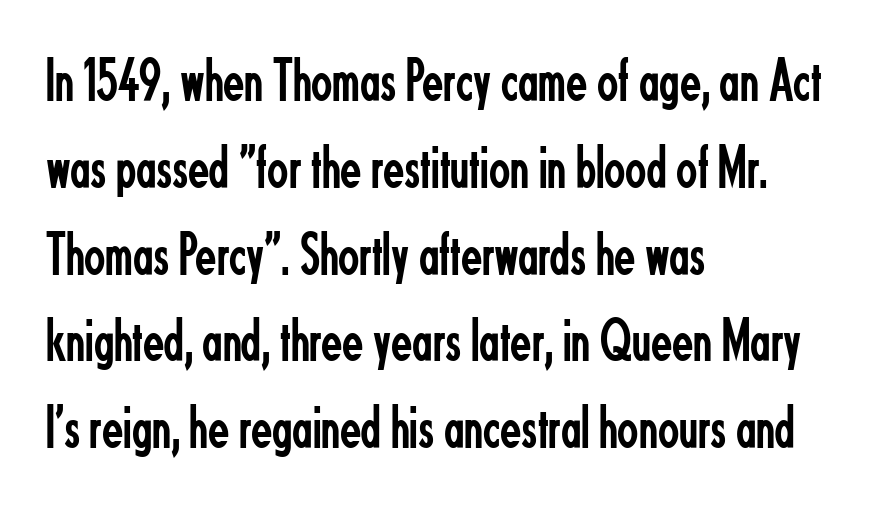
Q: Is the text bold? A: No.
Q: Is the text italic (slanted)? A: No, it is upright.
Q: Is the typeface a serif or a sans-serif typeface? A: Sans-serif.
Q: Is the text underlined? A: No.
Q: How is the paragraph aligned? A: Left-aligned.
Q: Is the spacing between letters normal or unusually wide? A: Normal.
Q: Is the spacing between lines tight, normal or loose? A: Normal.
Q: Width (condensed, normal, or wide)? A: Condensed.
Q: Stroke contrast? A: Low.
Q: x-height? A: Small.
Q: Monospaced? A: No.
